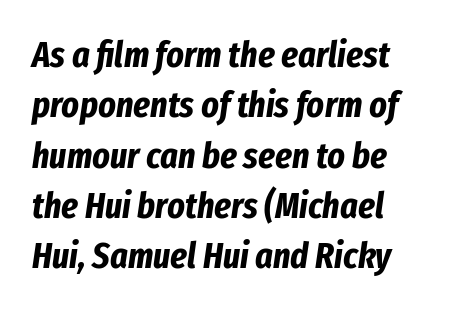
The rendering uses natural spacing where letterforms have individual widths. The glyphs have the mass of a bold cut. The rendering applies a slant to the glyphs. Unmarked baselines from the first word to the last. These lines stack with their left ends in a neat column. Tracking value appears to be zero — textbook default spacing.
